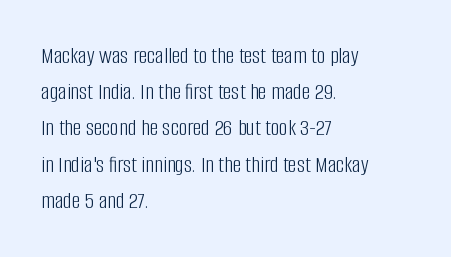
The image shows 24 px text type, upright; set left-aligned, normal line spacing (1.51x), normal letter spacing, not underlined.
